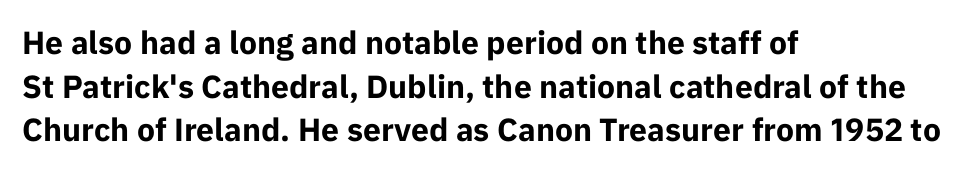
Look at the stroke-to-counter ratio: heavy, a bold. If you drew a line through each stem, it would be perfectly vertical. The space between consecutive lines is moderate. Honestly, the letter spacing is just normal — you wouldn't notice it.
